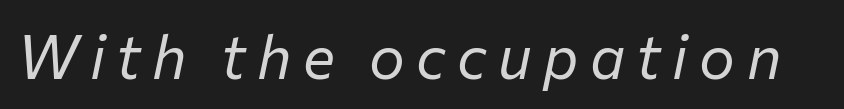
The image shows 60 px regular-weight type, italic (leaning right); set not underlined; low stroke contrast and a medium x-height.
